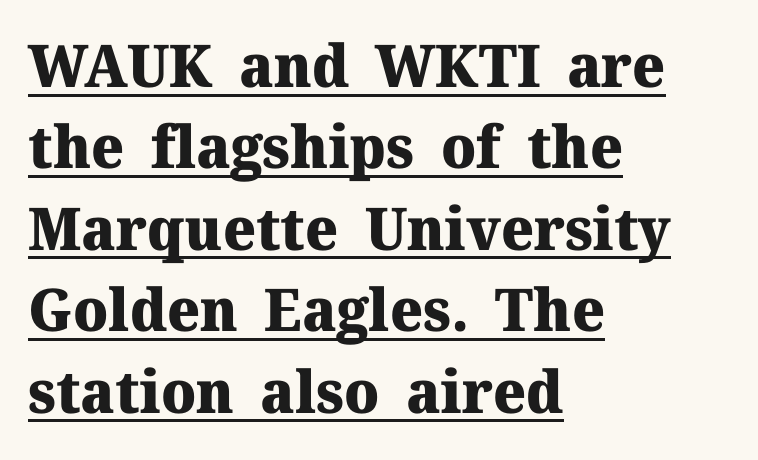
Q: Is the text bold? A: Yes.
Q: Is the text italic (slanted)? A: No, it is upright.
Q: Is the typeface a serif or a sans-serif typeface? A: Serif.
Q: Is the text underlined? A: Yes.
Q: How is the paragraph aligned? A: Left-aligned.
Q: Is the spacing between letters normal or unusually wide? A: Normal.
Q: Is the spacing between lines tight, normal or loose? A: Normal.
Q: Width (condensed, normal, or wide)? A: Normal.
Q: Stroke contrast? A: Medium.
Q: x-height? A: Medium.
Q: Monospaced? A: No.
